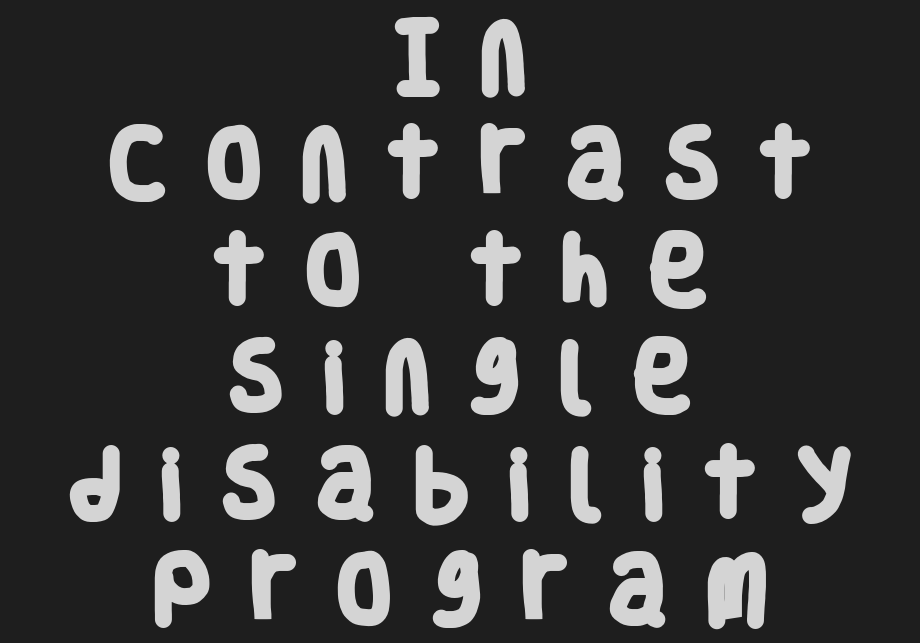
Q: Is the text bold? A: Yes.
Q: Is the typeface a serif or a sans-serif typeface? A: Sans-serif.
Q: Is the text underlined? A: No.
Q: How is the paragraph aligned? A: Centered.
Q: Is the spacing between letters normal or unusually wide? A: Unusually wide.
Q: Is the spacing between lines tight, normal or loose? A: Normal.
Q: Width (condensed, normal, or wide)? A: Condensed.
Q: Stroke contrast? A: Low.
Q: x-height? A: Large.
Q: Monospaced? A: No.
